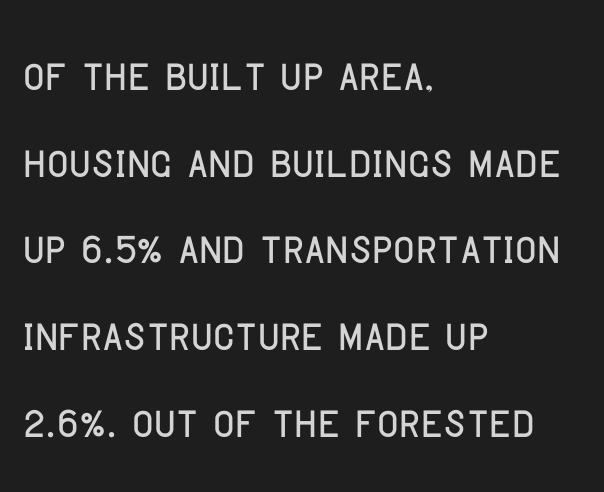
Q: Is the text italic (slanted)? A: No, it is upright.
Q: Is the typeface a serif or a sans-serif typeface? A: Sans-serif.
Q: Is the text underlined? A: No.
Q: How is the paragraph aligned? A: Left-aligned.
Q: Is the spacing between letters normal or unusually wide? A: Normal.
Q: Is the spacing between lines tight, normal or loose? A: Normal.
Q: Width (condensed, normal, or wide)? A: Condensed.
Q: Stroke contrast? A: Low.
Q: x-height? A: Large.
Q: Monospaced? A: No.
